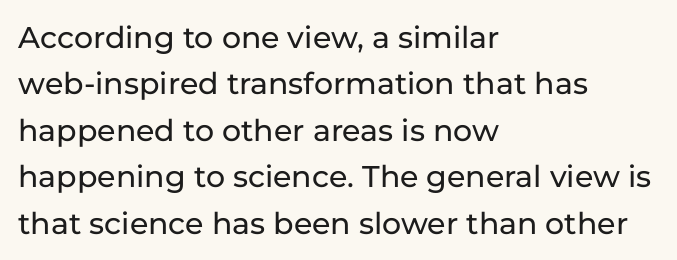
Q: Is the text italic (slanted)? A: No, it is upright.
Q: Is the typeface a serif or a sans-serif typeface? A: Sans-serif.
Q: Is the text underlined? A: No.
Q: How is the paragraph aligned? A: Left-aligned.
Q: Is the spacing between letters normal or unusually wide? A: Normal.
Q: Is the spacing between lines tight, normal or loose? A: Normal.
Q: Width (condensed, normal, or wide)? A: Normal.
Q: Stroke contrast? A: Low.
Q: x-height? A: Medium.
Q: Monospaced? A: No.
